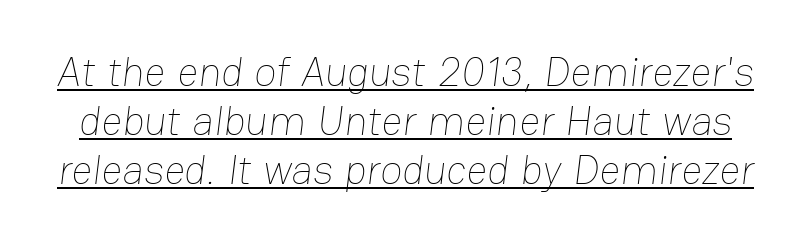
Q: Is the text bold? A: No.
Q: Is the text underlined? A: Yes.
Q: Is the spacing between letters normal or unusually wide? A: Normal.
Q: Width (condensed, normal, or wide)? A: Normal.
Q: Stroke contrast? A: Low.
Q: x-height? A: Medium.
Q: Monospaced? A: No.
